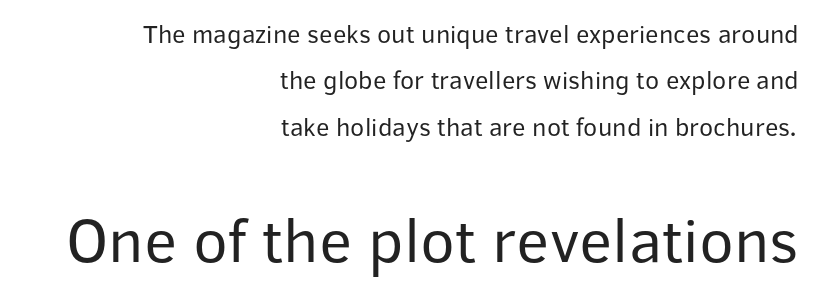
Q: Is the text bold? A: No.
Q: Is the text italic (slanted)? A: No, it is upright.
Q: Is the typeface a serif or a sans-serif typeface? A: Sans-serif.
Q: Is the text underlined? A: No.
Q: How is the paragraph aligned? A: Right-aligned.
Q: Is the spacing between letters normal or unusually wide? A: Normal.
Q: Which block of text is set in a larger size, the first (top) or the second (bottom)? A: The second (bottom) one.
Q: Width (condensed, normal, or wide)? A: Normal.
Q: Stroke contrast? A: Low.
Q: x-height? A: Medium.
Q: Monospaced? A: No.
